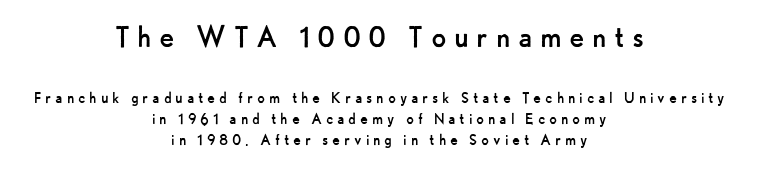
Each letter keeps its own natural width here, so spacing adapts to shape. Is the letter spacing exaggerated? Yes — the characters are pushed far apart. Counters stay open thanks to moderate or lighter strokes. Compare the two chunks: the upper has the greater cap height. This is the regular roman posture of the typeface. Each line is balanced around a shared central axis.
